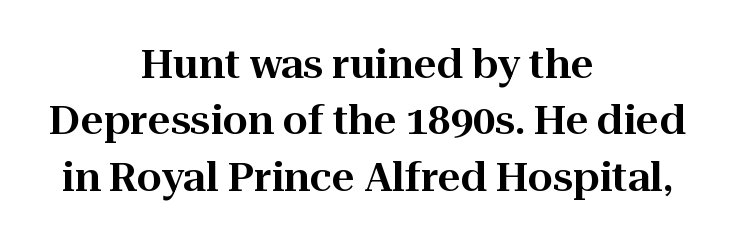
The image shows 40 px serif type, upright; set centered, normal line spacing (1.41x), normal letter spacing, not underlined; high stroke contrast and a medium x-height.
